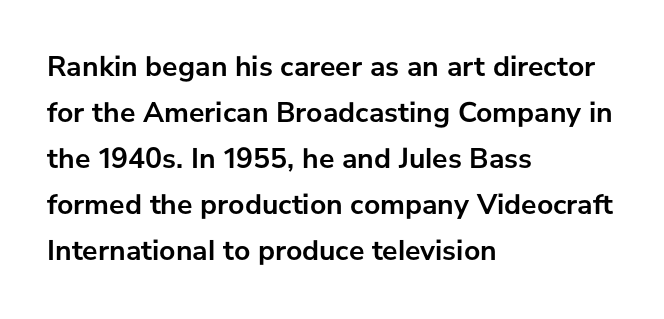
The image shows 29 px semibold sans-serif type, upright; set left-aligned, normal line spacing (1.59x), normal letter spacing, not underlined; low stroke contrast and a medium x-height.
